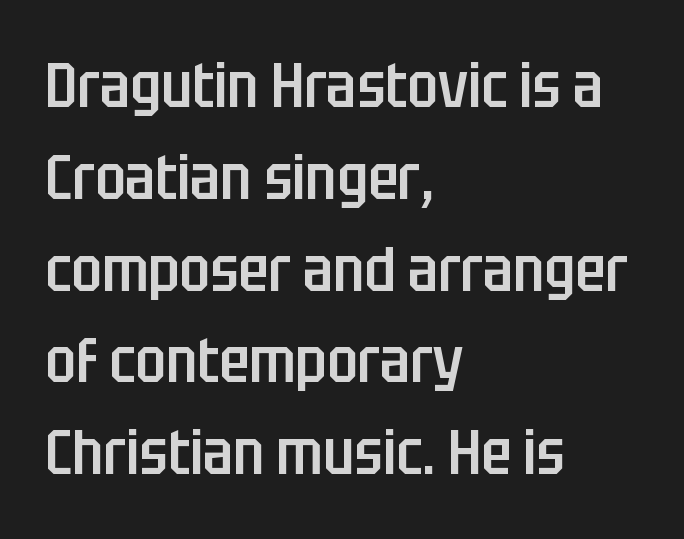
Set as a demibold, roughly 600 on the weight scale. Here the glyphs are tracked normally, forming tight word shapes. Where is the straight margin? On the left. You could not count columns in this text — the font is proportionally spaced. The passage shown is typeset with a sans-serif family. Vertically, the passage feels balanced, rows spaced as you'd expect.
